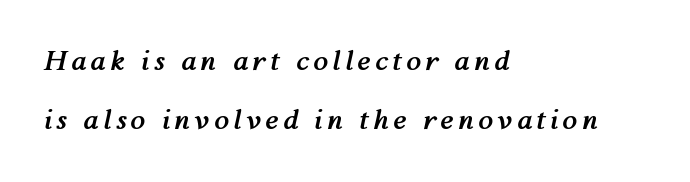
The passage shown leans; its letterforms are oblique. The line-height multiplier appears high, well above default. Does the weight exceed regular? Yes, all the way to bold. A bare baseline throughout the passage.
